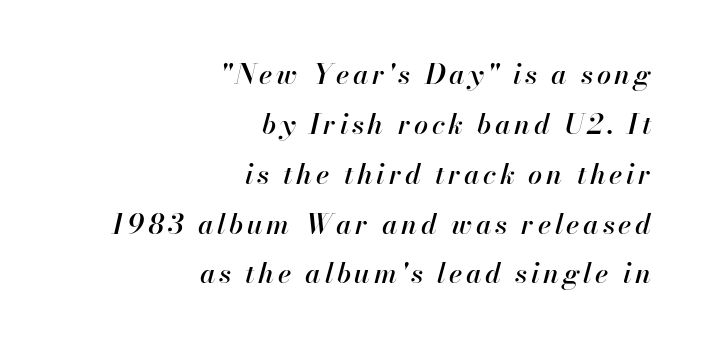
Q: Is the text italic (slanted)? A: Yes, it leans right by about 13 degrees.
Q: Is the text underlined? A: No.
Q: How is the paragraph aligned? A: Right-aligned.
Q: Width (condensed, normal, or wide)? A: Normal.
Q: Stroke contrast? A: High.
Q: x-height? A: Small.
Q: Monospaced? A: No.
